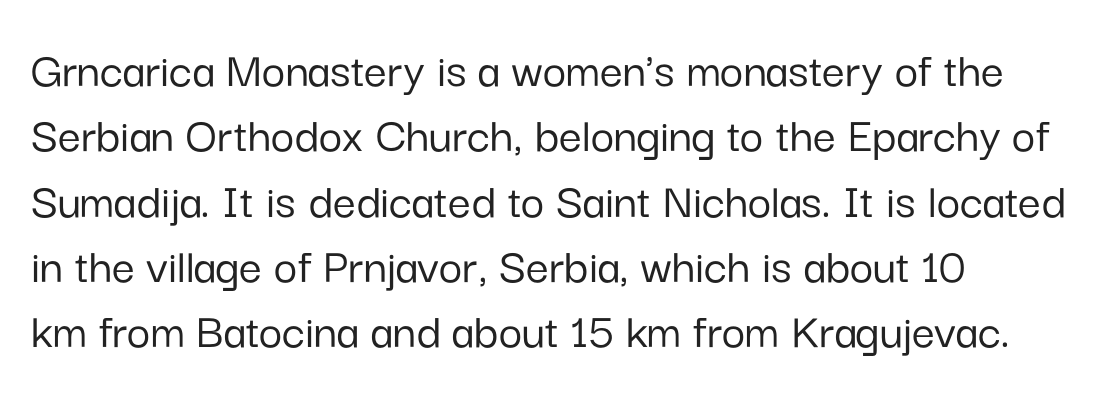
{"serif": "no", "italic": "no", "width": "normal", "stroke_contrast": "low", "x_height": "medium", "monospaced": "no", "underline": "no", "line_spacing": "normal", "line_spacing_ratio": 1.28, "letter_spacing": "normal", "letter_spacing_em": 0.0, "glyph_px": 51}
